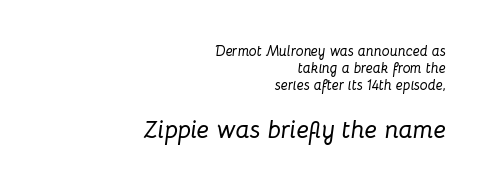
{"italic": "yes", "lean": "right", "slant_degrees": 8, "underline": "no", "align": "right", "line_spacing_ratio": 1.21, "letter_spacing": "normal", "letter_spacing_em": 0.0, "larger_block": "second", "size_ratio": 1.79, "glyph_px": 25}
